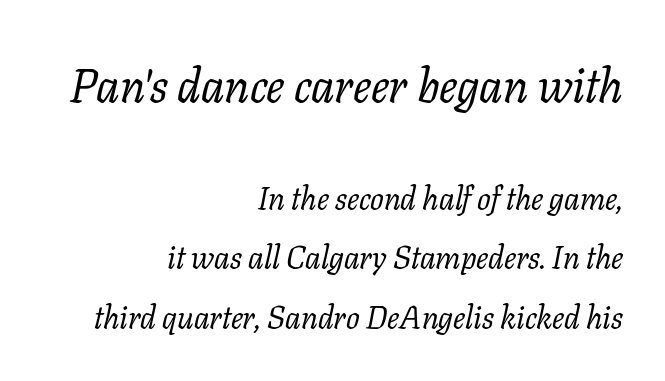
The gap between lines stays unmarked. The letters advance in unequal steps, a hallmark of proportional type. An italicized treatment has been applied to the whole sample. These lines stack with their right ends in a neat column. The typeface has the unassuming heft of standard copy or less.
